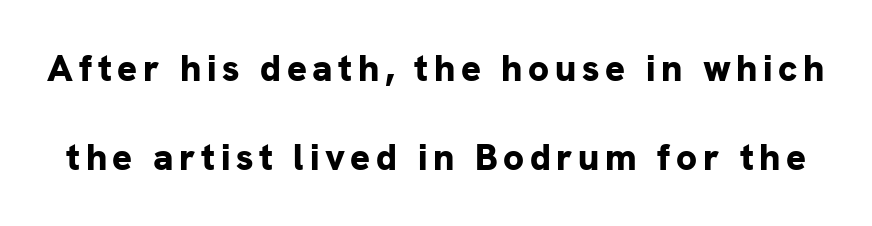
{"serif": "no", "italic": "no", "bold": "yes", "weight": "bold", "width": "normal", "stroke_contrast": "low", "x_height": "medium", "monospaced": "no", "underline": "no", "line_spacing": "loose", "line_spacing_ratio": 2.4, "glyph_px": 37}
